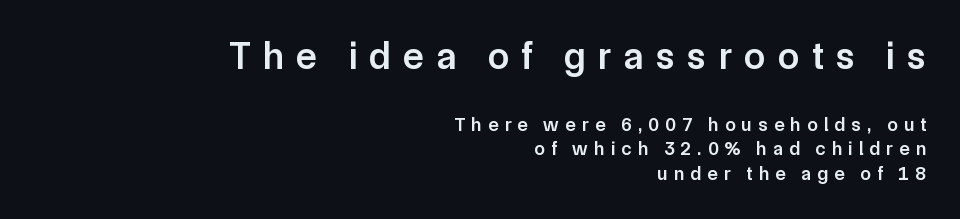
{"serif": "no", "italic": "no", "bold": "semi", "weight": "semibold", "width": "normal", "stroke_contrast": "low", "x_height": "medium", "monospaced": "no", "underline": "no", "align": "right", "line_spacing": "normal", "line_spacing_ratio": 1.28, "letter_spacing": "wide", "letter_spacing_em": 0.33, "larger_block": "first", "size_ratio": 2.0, "glyph_px": 38}
